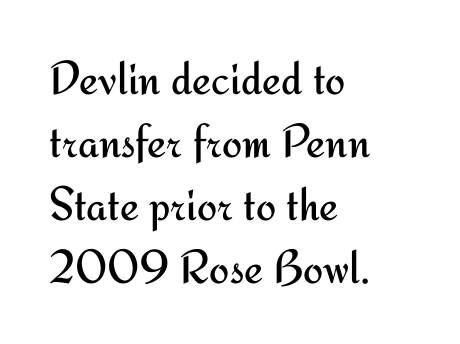
Q: Is the text bold? A: No.
Q: Is the text italic (slanted)? A: No, it is upright.
Q: Is the typeface a serif or a sans-serif typeface? A: Sans-serif.
Q: Is the text underlined? A: No.
Q: How is the paragraph aligned? A: Left-aligned.
Q: Is the spacing between letters normal or unusually wide? A: Normal.
Q: Is the spacing between lines tight, normal or loose? A: Normal.
Q: Width (condensed, normal, or wide)? A: Normal.
Q: Stroke contrast? A: Medium.
Q: x-height? A: Small.
Q: Monospaced? A: No.
